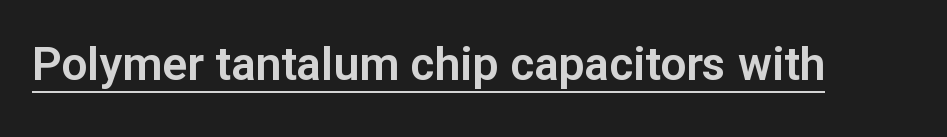
The image shows 46 px sans-serif type, upright; set normal letter spacing, underlined; low stroke contrast and a medium x-height.
